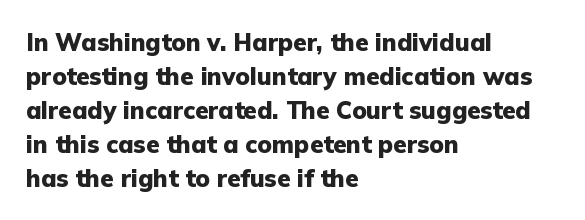
Q: Is the text bold? A: Yes.
Q: Is the text italic (slanted)? A: No, it is upright.
Q: Is the text underlined? A: No.
Q: How is the paragraph aligned? A: Left-aligned.
Q: Is the spacing between letters normal or unusually wide? A: Normal.
Q: Is the spacing between lines tight, normal or loose? A: Normal.
